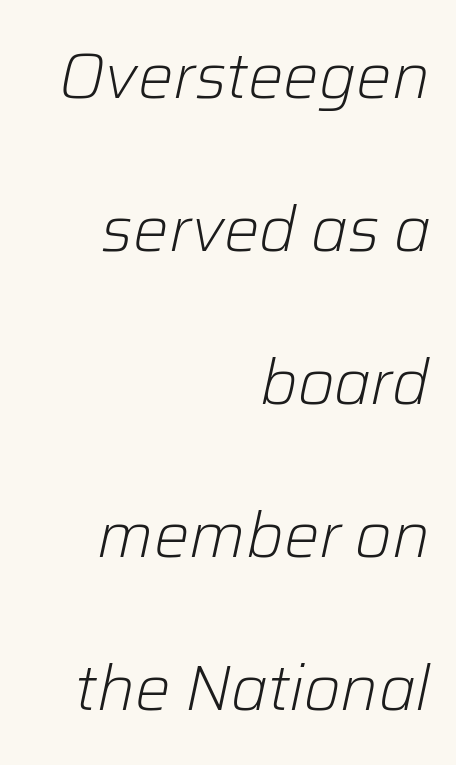
Q: Is the text bold? A: No.
Q: Is the text italic (slanted)? A: Yes, it leans right by about 12 degrees.
Q: Is the text underlined? A: No.
Q: How is the paragraph aligned? A: Right-aligned.
Q: Is the spacing between letters normal or unusually wide? A: Normal.
Q: Is the spacing between lines tight, normal or loose? A: Loose.
Q: Width (condensed, normal, or wide)? A: Normal.
Q: Stroke contrast? A: Low.
Q: x-height? A: Medium.
Q: Monospaced? A: No.
